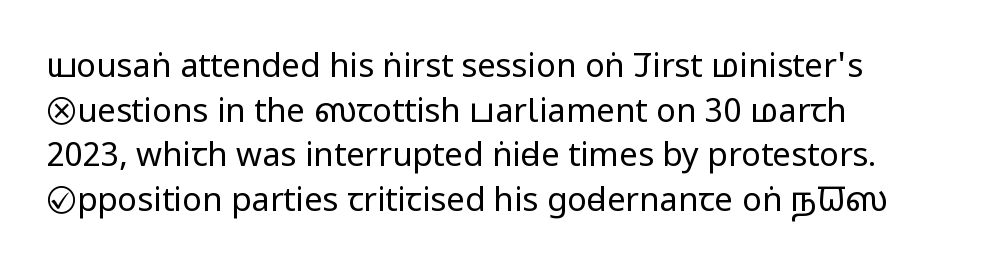
The face used here is a sans, in the tradition of grotesques and geometrics. The letters stand straight up with perfectly vertical stems. The strip under each line holds only bare page. Students, note that the glyphs here touch the page at normal intervals. Successive baselines arrive at the customary interval. Horizontal alignment here is leftward, the default for most running prose.
